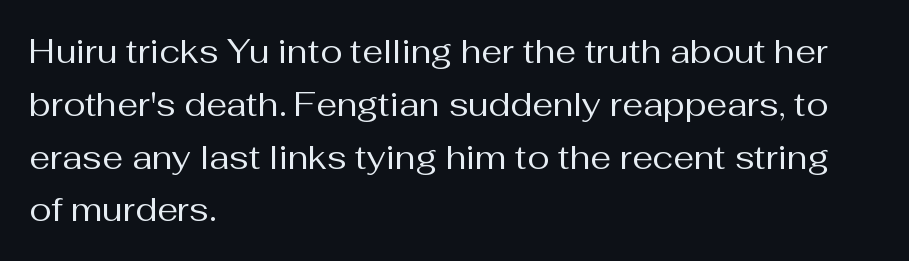
Nope, no serifs anywhere on these letters. Posture: straight, roman, zero tilt. Successive baselines arrive at the customary interval. Anything drawn beneath the words? Only blank space.
